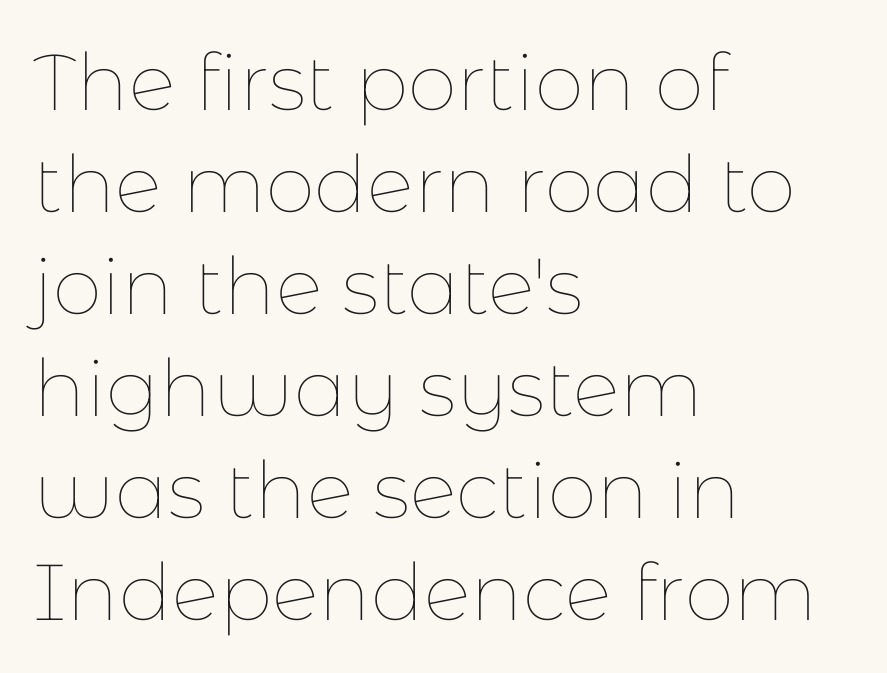
Q: Is the text bold? A: No.
Q: Is the text italic (slanted)? A: No, it is upright.
Q: Is the text underlined? A: No.
Q: How is the paragraph aligned? A: Left-aligned.
Q: Is the spacing between letters normal or unusually wide? A: Normal.
Q: Is the spacing between lines tight, normal or loose? A: Normal.
Q: Width (condensed, normal, or wide)? A: Normal.
Q: Stroke contrast? A: Low.
Q: x-height? A: Medium.
Q: Monospaced? A: No.
